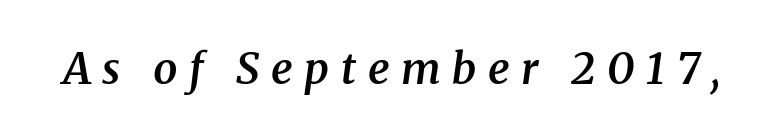
{"serif": "yes", "italic": "yes", "lean": "right", "slant_degrees": 8, "bold": "semi", "weight": "semibold", "width": "normal", "stroke_contrast": "medium", "x_height": "medium", "monospaced": "no", "underline": "no", "letter_spacing": "wide", "letter_spacing_em": 0.27, "glyph_px": 43}
